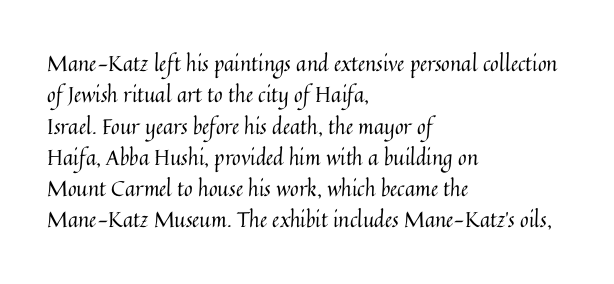
Honestly, the row spacing looks completely unremarkable. These lines keep a tight, regular rhythm from letter to letter. These lines stack with their left ends in a neat column.
